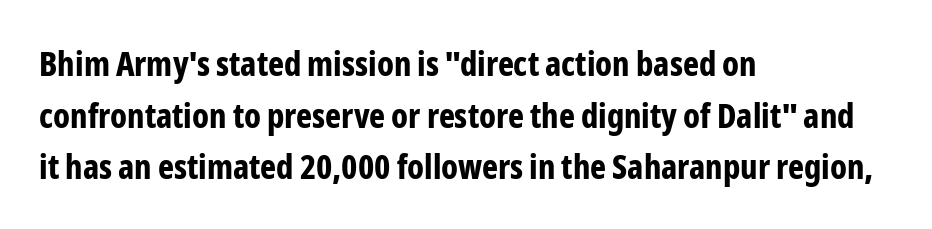
Notice how descenders clear the ascenders below comfortably — that's standard leading. The area under the type is left untouched. The glyphs have the mass of a bold cut. Compared with typical body copy, the letter spacing here is the same.
